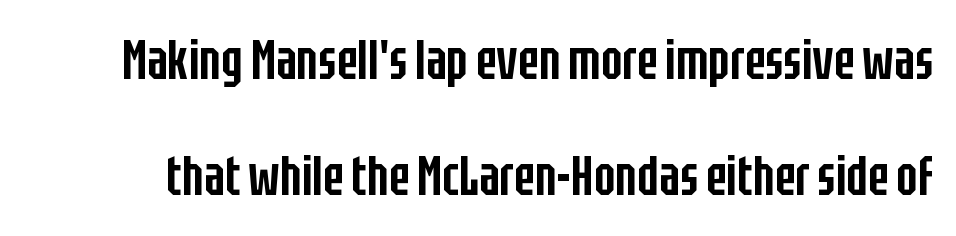
{"serif": "no", "italic": "no", "bold": "semi", "weight": "semibold", "width": "condensed", "stroke_contrast": "low", "x_height": "large", "monospaced": "no", "underline": "no", "line_spacing": "loose", "line_spacing_ratio": 2.08, "letter_spacing": "normal", "letter_spacing_em": 0.0, "glyph_px": 56}
